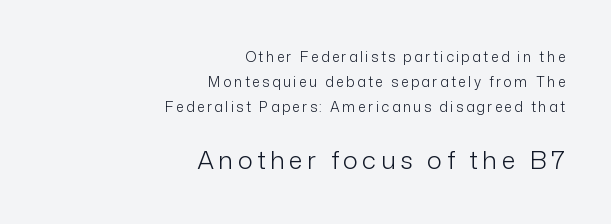
{"italic": "no", "bold": "no", "underline": "no", "align": "right", "line_spacing_ratio": 1.79, "larger_block": "second", "size_ratio": 1.79, "glyph_px": 25}
